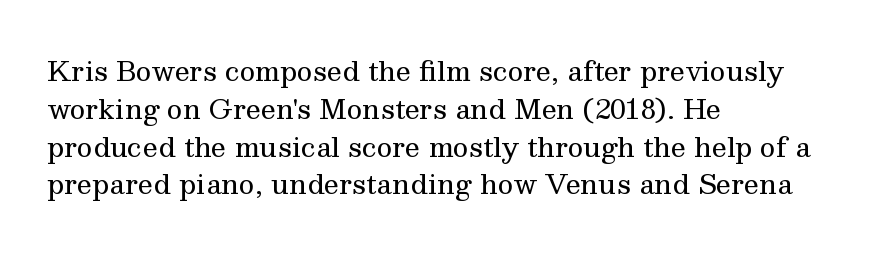
The image shows 27 px text type, upright; set left-aligned, normal line spacing (1.4x), normal letter spacing, not underlined.
